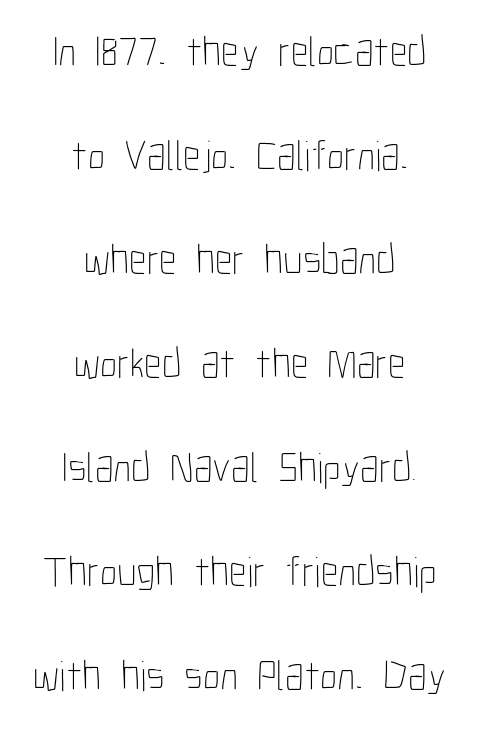
The image shows 43 px thin, condensed type, upright; set centered, loose line spacing (2.42x), normal letter spacing, not underlined; low stroke contrast and a medium x-height.
